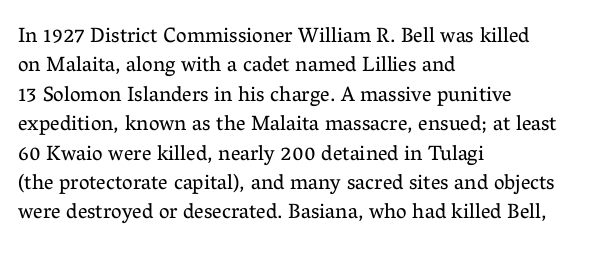
The image shows 21 px text type, upright; set left-aligned, normal line spacing (1.4x), normal letter spacing, not underlined.
